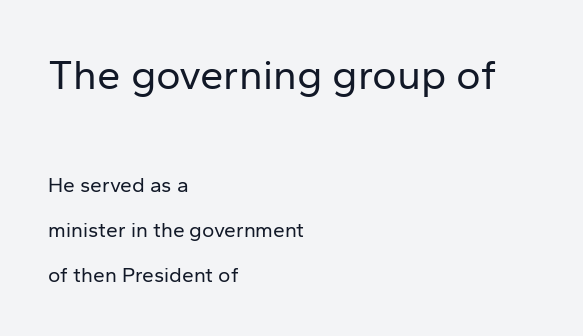
{"serif": "no", "italic": "no", "bold": "no", "weight": "regular", "width": "normal", "stroke_contrast": "low", "x_height": "medium", "monospaced": "no", "underline": "no", "align": "left", "line_spacing": "loose", "line_spacing_ratio": 2.13, "letter_spacing": "normal", "letter_spacing_em": 0.0, "larger_block": "first", "size_ratio": 2.0, "glyph_px": 42}
